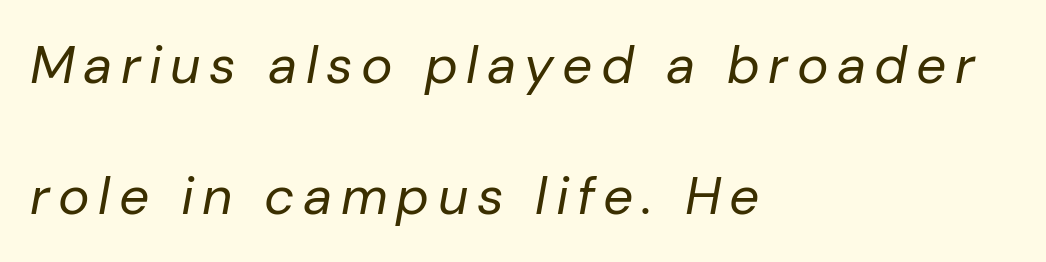
{"italic": "yes", "lean": "right", "slant_degrees": 10, "bold": "no", "weight": "regular", "width": "normal", "stroke_contrast": "low", "x_height": "medium", "monospaced": "no", "underline": "no", "align": "left", "line_spacing": "loose", "line_spacing_ratio": 2.48, "glyph_px": 53}
